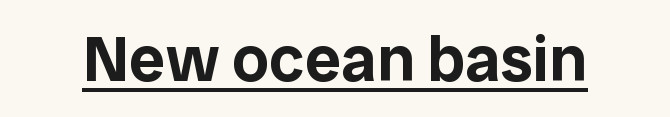
Q: Is the text italic (slanted)? A: No, it is upright.
Q: Is the typeface a serif or a sans-serif typeface? A: Sans-serif.
Q: Is the text underlined? A: Yes.
Q: Is the spacing between letters normal or unusually wide? A: Normal.
Q: Width (condensed, normal, or wide)? A: Normal.
Q: Stroke contrast? A: Low.
Q: x-height? A: Medium.
Q: Monospaced? A: No.
